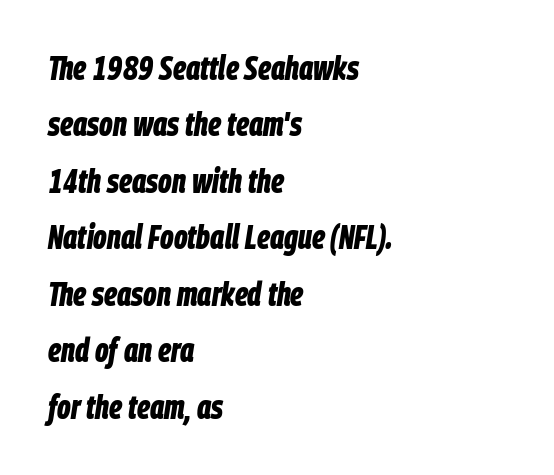
These words are printed bold, with thick strokes throughout. The letters are slanted; this is an italic face. This sample has the flowing, uneven cadence of proportional lettering. Is the letter spacing exaggerated? No — it looks like the ordinary default.
